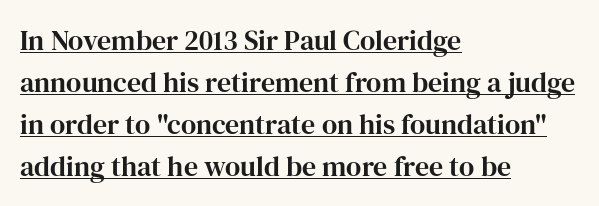
The image shows 28 px serif type, upright; set left-aligned, normal line spacing (1.5x), normal letter spacing, underlined; high stroke contrast and a medium x-height.
